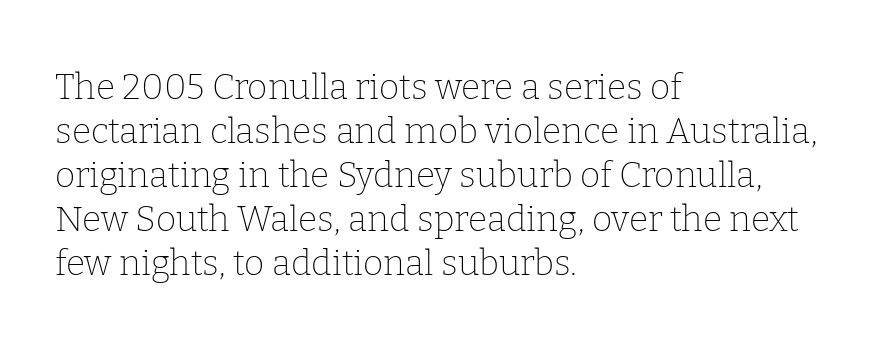
Q: Is the text bold? A: No.
Q: Is the text italic (slanted)? A: No, it is upright.
Q: Is the typeface a serif or a sans-serif typeface? A: Serif.
Q: Is the text underlined? A: No.
Q: How is the paragraph aligned? A: Left-aligned.
Q: Is the spacing between letters normal or unusually wide? A: Normal.
Q: Is the spacing between lines tight, normal or loose? A: Normal.
Q: Width (condensed, normal, or wide)? A: Normal.
Q: Stroke contrast? A: Low.
Q: x-height? A: Medium.
Q: Monospaced? A: No.
